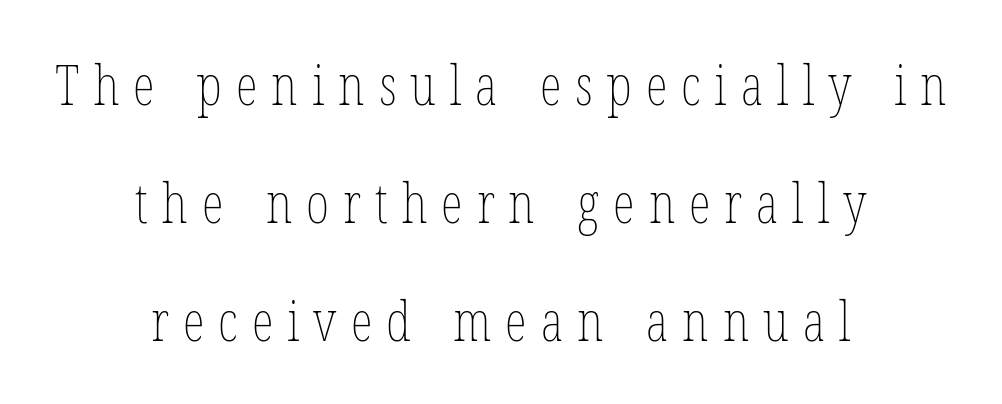
Quick note: interline space is abundant. Glance below the letters and you will spot only blank space. Nothing heavy about these letters — not bold at all. Nope, not italic — everything's standing straight. The passage shown has open, widely tracked lettering throughout. This sample has the flowing, uneven cadence of proportional lettering.
